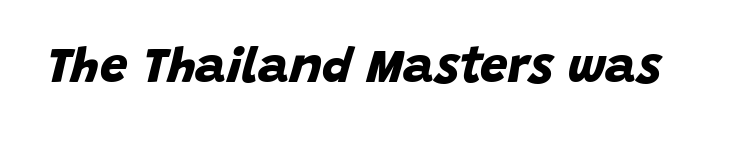
The image shows 49 px bold sans-serif type; set normal letter spacing, not underlined; low stroke contrast and a large x-height.
